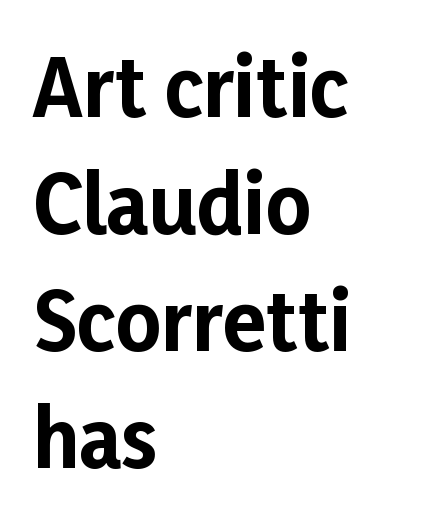
{"serif": "no", "italic": "no", "bold": "yes", "weight": "bold", "width": "normal", "stroke_contrast": "low", "x_height": "medium", "monospaced": "no", "underline": "no", "align": "left", "line_spacing": "normal", "line_spacing_ratio": 1.48, "letter_spacing": "normal", "letter_spacing_em": 0.0, "glyph_px": 79}
